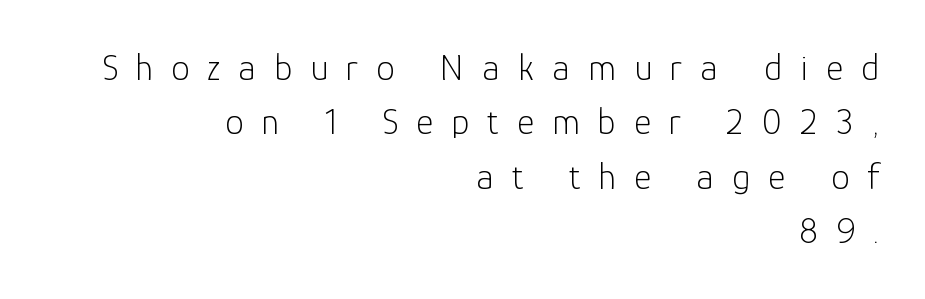
You can tell from the bare stems that sans-serif type was used. The face used here is rendered with a markedly widened letterfit. The designer left line spacing at the default. Plain, unruled lines of type. Horizontally, the lines are justified to the trailing edge only.
